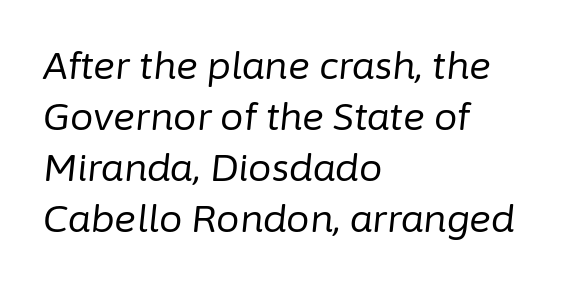
The image shows 37 px regular-weight type, italic (leaning right); set left-aligned, normal line spacing (1.38x), normal letter spacing, not underlined; low stroke contrast and a medium x-height.
